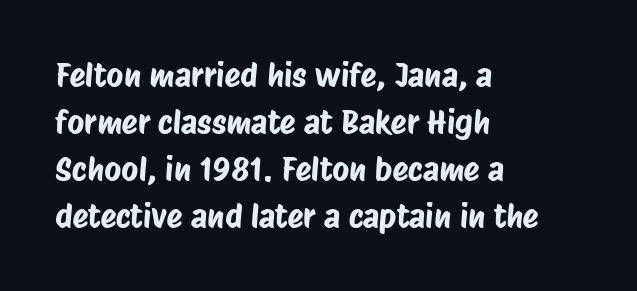
{"serif": "no", "width": "condensed", "stroke_contrast": "low", "x_height": "large", "monospaced": "no", "underline": "no", "align": "left", "line_spacing": "normal", "line_spacing_ratio": 1.42, "letter_spacing": "normal", "letter_spacing_em": 0.0, "glyph_px": 33}
